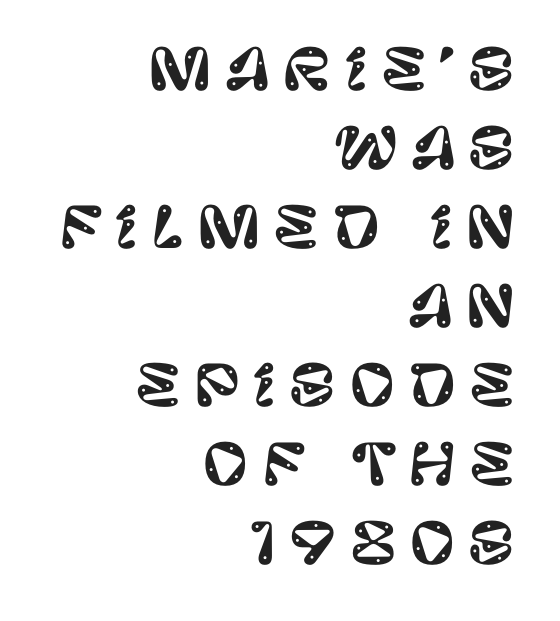
Q: Is the text italic (slanted)? A: Yes.
Q: Is the typeface a serif or a sans-serif typeface? A: Sans-serif.
Q: Is the text underlined? A: No.
Q: How is the paragraph aligned? A: Right-aligned.
Q: Is the spacing between letters normal or unusually wide? A: Unusually wide.
Q: Is the spacing between lines tight, normal or loose? A: Normal.
Q: Width (condensed, normal, or wide)? A: Normal.
Q: Stroke contrast? A: Low.
Q: x-height? A: Large.
Q: Monospaced? A: No.
